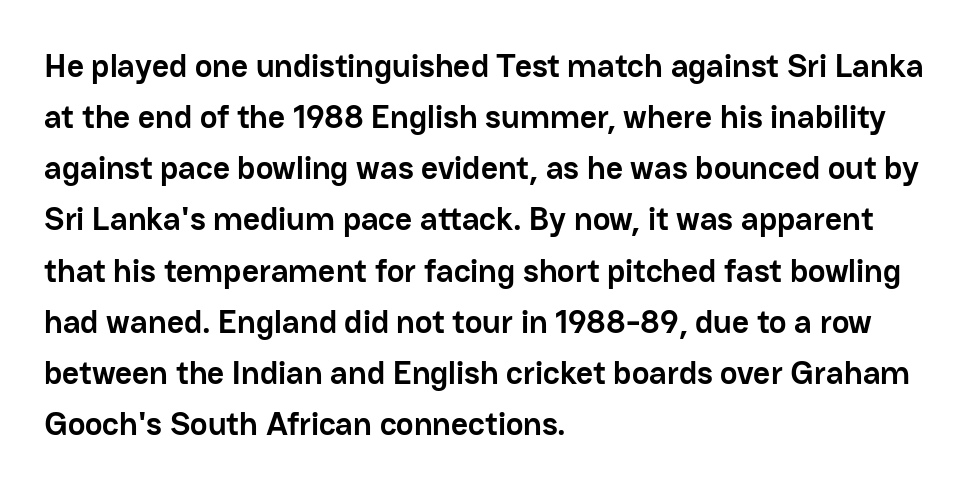
Q: Is the text bold? A: Yes.
Q: Is the text italic (slanted)? A: No, it is upright.
Q: Is the typeface a serif or a sans-serif typeface? A: Sans-serif.
Q: Is the text underlined? A: No.
Q: How is the paragraph aligned? A: Left-aligned.
Q: Is the spacing between letters normal or unusually wide? A: Normal.
Q: Is the spacing between lines tight, normal or loose? A: Normal.
Q: Width (condensed, normal, or wide)? A: Normal.
Q: Stroke contrast? A: Low.
Q: x-height? A: Medium.
Q: Monospaced? A: No.
